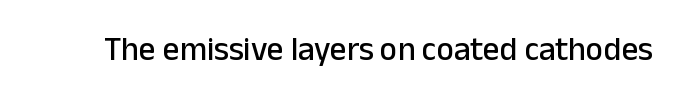
The image shows 33 px sans-serif type, upright; set normal letter spacing, not underlined; low stroke contrast and a medium x-height.
